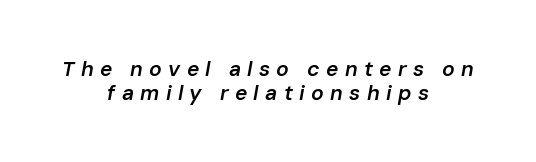
The image shows 21 px text type, italic (leaning right); set centered, tight line spacing (1.14x), unusually wide letter spacing (+0.3 em), not underlined.
